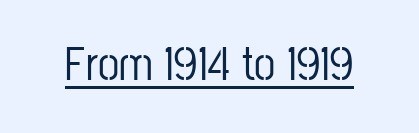
The image shows 48 px condensed sans-serif type, upright; set normal letter spacing, underlined; low stroke contrast and a medium x-height.
